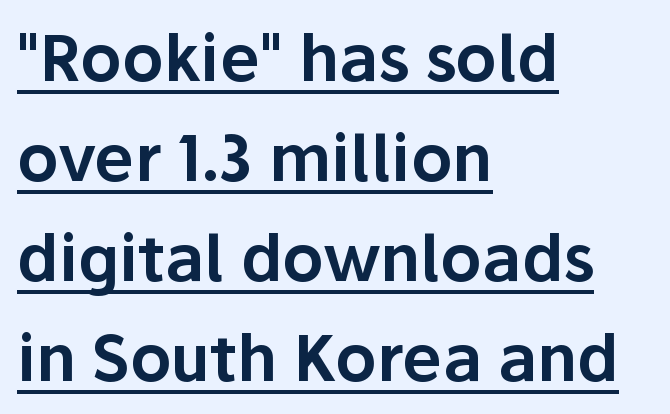
{"serif": "no", "italic": "no", "width": "normal", "stroke_contrast": "low", "x_height": "medium", "monospaced": "no", "underline": "yes", "align": "left", "line_spacing": "normal", "line_spacing_ratio": 1.56, "letter_spacing": "normal", "letter_spacing_em": 0.0, "glyph_px": 64}
